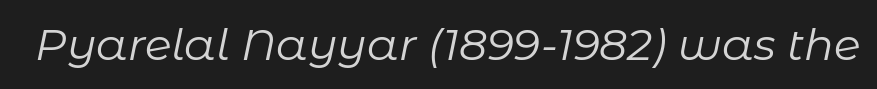
The image shows 44 px regular-weight type, italic (leaning right); set normal letter spacing, not underlined; low stroke contrast and a medium x-height.
